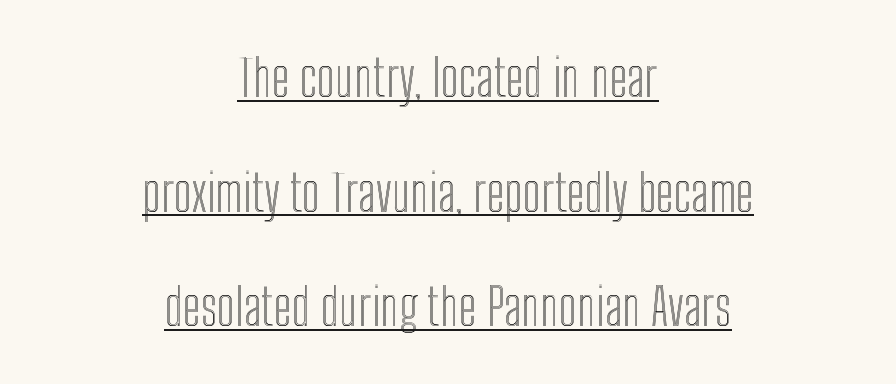
{"italic": "no", "width": "condensed", "x_height": "medium", "monospaced": "no", "underline": "yes", "align": "center", "line_spacing": "loose", "line_spacing_ratio": 2.25, "letter_spacing": "normal", "letter_spacing_em": 0.0, "glyph_px": 51}
